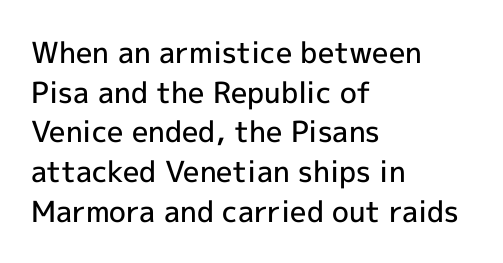
Q: Is the text bold? A: Semi-bold.
Q: Is the text italic (slanted)? A: No, it is upright.
Q: Is the typeface a serif or a sans-serif typeface? A: Sans-serif.
Q: Is the text underlined? A: No.
Q: How is the paragraph aligned? A: Left-aligned.
Q: Is the spacing between letters normal or unusually wide? A: Normal.
Q: Is the spacing between lines tight, normal or loose? A: Normal.
Q: Width (condensed, normal, or wide)? A: Normal.
Q: x-height? A: Medium.
Q: Monospaced? A: No.
